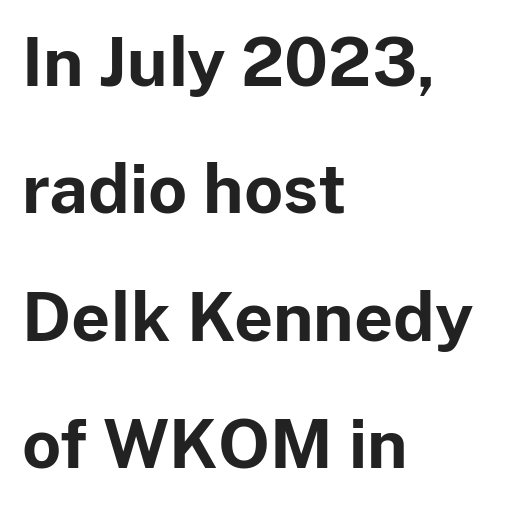
The image shows 67 px bold sans-serif type, upright; set left-aligned, loose line spacing (1.9x), normal letter spacing, not underlined; low stroke contrast and a medium x-height.
